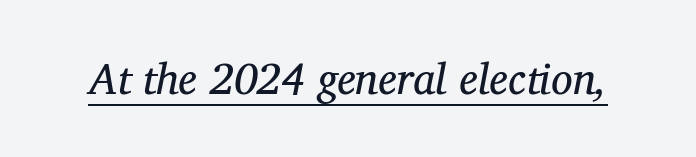
Q: Is the text bold? A: No.
Q: Is the text italic (slanted)? A: Yes, it leans right by about 12 degrees.
Q: Is the typeface a serif or a sans-serif typeface? A: Serif.
Q: Is the text underlined? A: Yes.
Q: Is the spacing between letters normal or unusually wide? A: Normal.
Q: Width (condensed, normal, or wide)? A: Normal.
Q: Stroke contrast? A: Medium.
Q: x-height? A: Medium.
Q: Monospaced? A: No.
